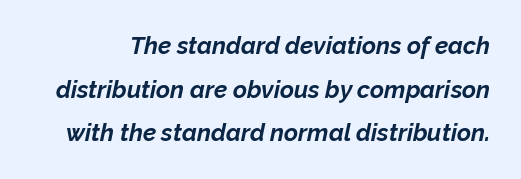
Q: Is the text bold? A: Yes.
Q: Is the text italic (slanted)? A: Yes, it leans right by about 12 degrees.
Q: Is the text underlined? A: No.
Q: Is the spacing between letters normal or unusually wide? A: Normal.
